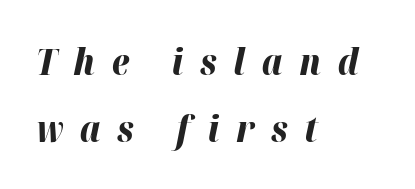
Q: Is the text bold? A: Yes.
Q: Is the text italic (slanted)? A: Yes, it leans right by about 12 degrees.
Q: Is the text underlined? A: No.
Q: How is the paragraph aligned? A: Left-aligned.
Q: Is the spacing between letters normal or unusually wide? A: Unusually wide.
Q: Width (condensed, normal, or wide)? A: Normal.
Q: Stroke contrast? A: High.
Q: x-height? A: Medium.
Q: Monospaced? A: No.
